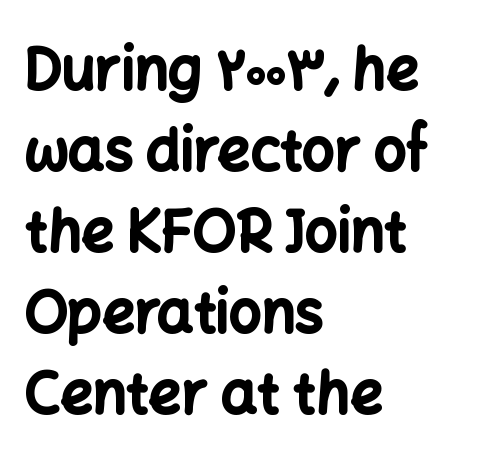
Any mark beneath the type? The region is blank. It's the straight-up-and-down kind of type. Pretty heavy lettering here — definitely bold. In terms of letterspacing, this is plain default setting. This sample has the flowing, uneven cadence of proportional lettering.
